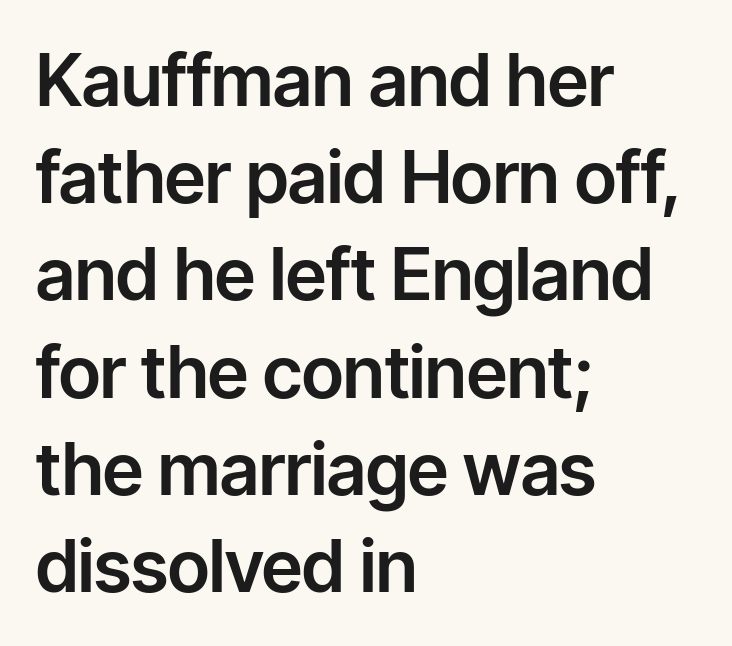
{"serif": "no", "italic": "no", "width": "normal", "stroke_contrast": "low", "x_height": "medium", "monospaced": "no", "underline": "no", "align": "left", "line_spacing": "normal", "line_spacing_ratio": 1.35, "letter_spacing": "normal", "letter_spacing_em": 0.0, "glyph_px": 72}
